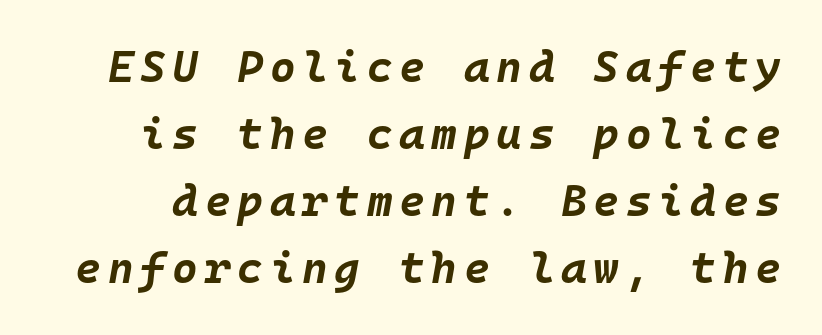
The image shows 44 px bold type, italic (leaning right), monospaced; set normal line spacing (1.52x), not underlined; low stroke contrast and a large x-height.
